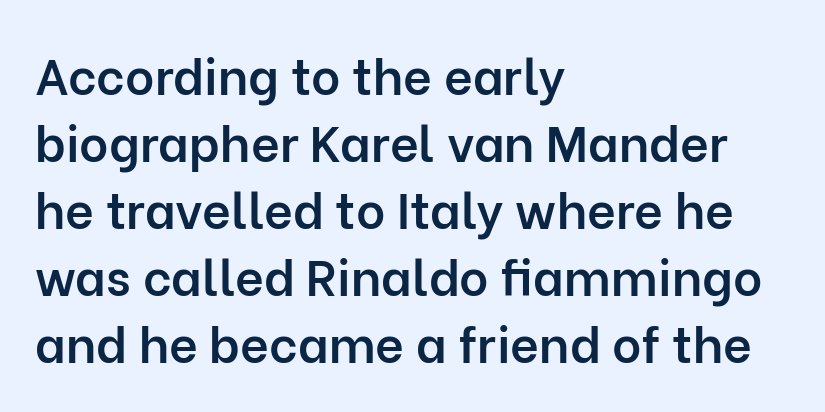
The image shows 50 px semibold sans-serif type, upright; set left-aligned, normal line spacing (1.34x), normal letter spacing, not underlined; low stroke contrast and a medium x-height.
